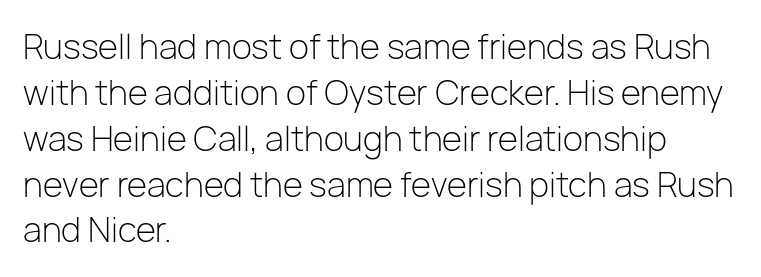
The image shows 33 px light sans-serif type, upright; set left-aligned, normal line spacing (1.39x), normal letter spacing, not underlined; low stroke contrast and a medium x-height.
